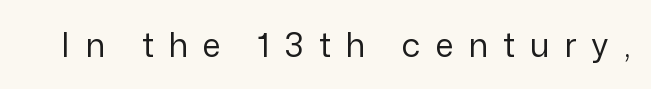
{"serif": "no", "italic": "no", "bold": "no", "weight": "regular", "width": "normal", "stroke_contrast": "low", "x_height": "medium", "monospaced": "no", "underline": "no", "letter_spacing": "wide", "letter_spacing_em": 0.45, "glyph_px": 33}
